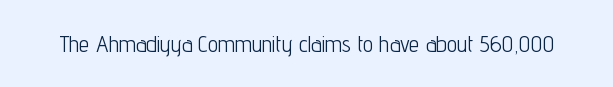
The type is set solid horizontally, with unmodified tracking. Words float on clear page, feet unadorned. A quiet, ordinary-to-light weight characterises the typeface. The type sits square on the baseline with zero lean.
